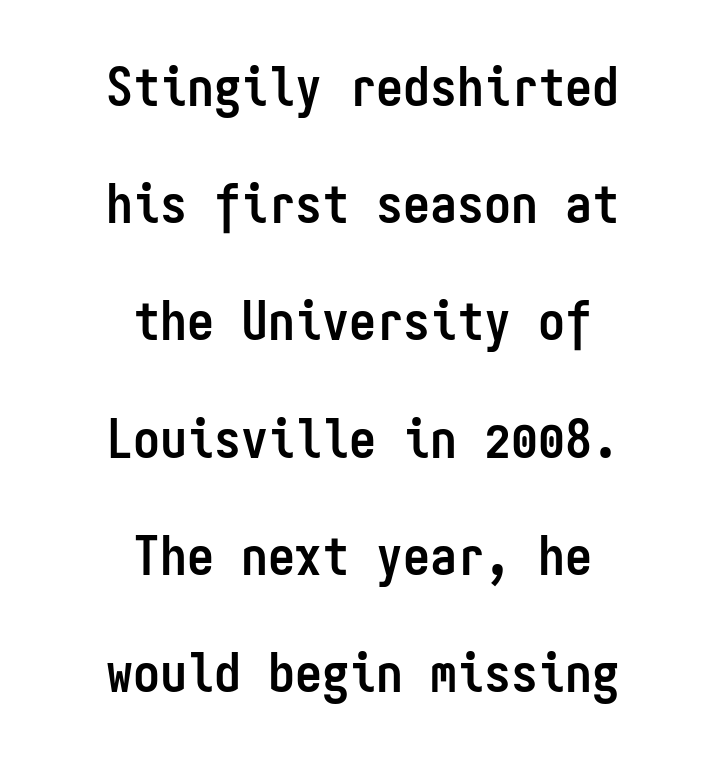
The image shows 54 px semibold, condensed sans-serif type, upright, monospaced; set centered, loose line spacing (2.17x), normal letter spacing, not underlined; low stroke contrast and a medium x-height.
